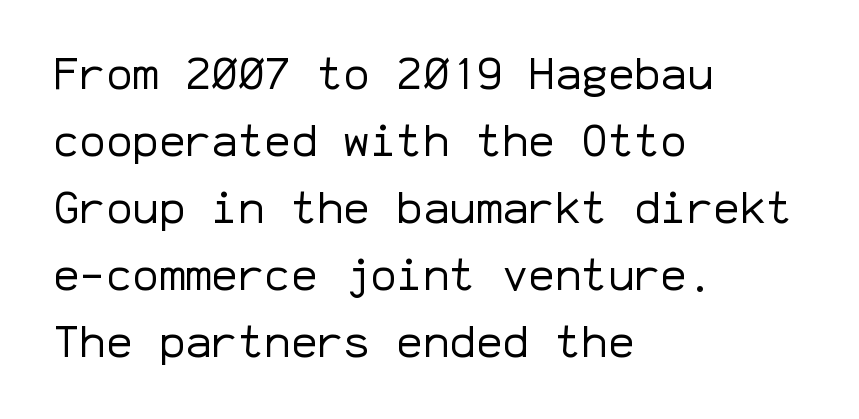
What kind of face is this? One without serifs — a sans. This sample uses an upright cut, with every glyph sitting square on the baseline. The compositor pushed each line to the left boundary. Honestly, the row spacing looks completely unremarkable. The typesetting does not lean heavy: it is not bold. Each letter, wide or thin by design, is forced into the same width here.
